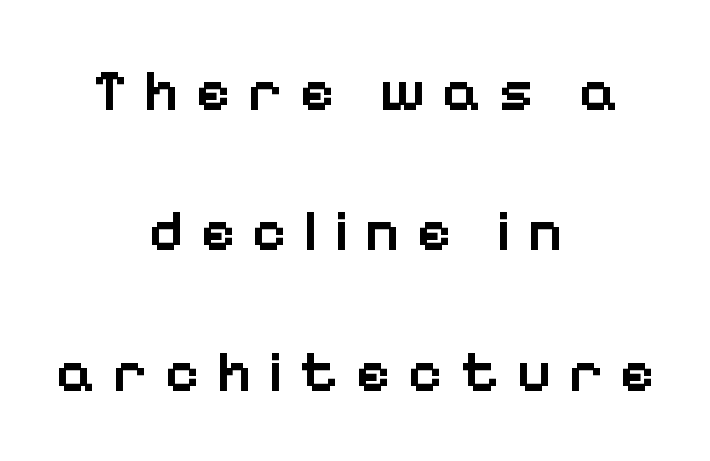
Q: Is the text bold? A: Semi-bold.
Q: Is the text italic (slanted)? A: No, it is upright.
Q: Is the typeface a serif or a sans-serif typeface? A: Sans-serif.
Q: Is the text underlined? A: No.
Q: How is the paragraph aligned? A: Centered.
Q: Is the spacing between letters normal or unusually wide? A: Unusually wide.
Q: Is the spacing between lines tight, normal or loose? A: Loose.
Q: Width (condensed, normal, or wide)? A: Normal.
Q: Stroke contrast? A: Low.
Q: x-height? A: Medium.
Q: Monospaced? A: No.
